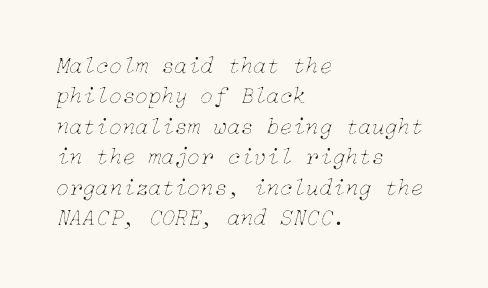
Q: Is the text bold? A: No.
Q: Is the text italic (slanted)? A: Yes, it leans right by about 15 degrees.
Q: Is the text underlined? A: No.
Q: How is the paragraph aligned? A: Left-aligned.
Q: Is the spacing between letters normal or unusually wide? A: Normal.
Q: Is the spacing between lines tight, normal or loose? A: Normal.
